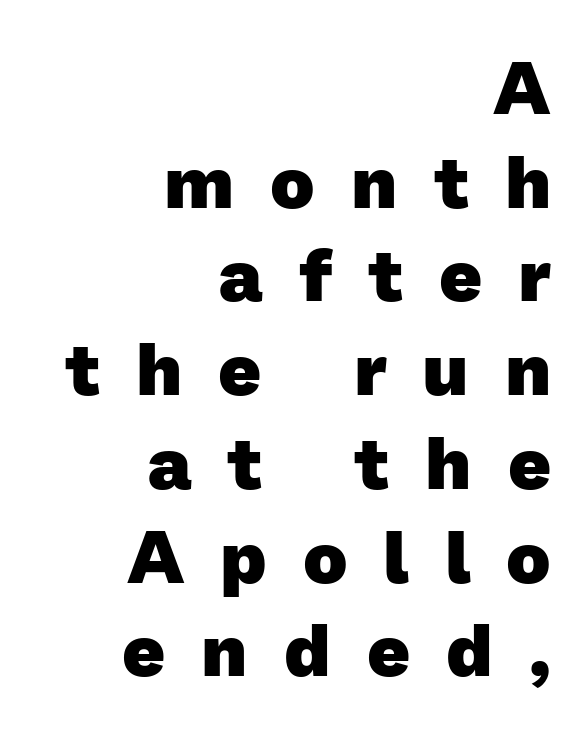
Q: Is the text bold? A: Yes.
Q: Is the typeface a serif or a sans-serif typeface? A: Sans-serif.
Q: Is the text underlined? A: No.
Q: How is the paragraph aligned? A: Right-aligned.
Q: Is the spacing between letters normal or unusually wide? A: Unusually wide.
Q: Is the spacing between lines tight, normal or loose? A: Normal.
Q: Width (condensed, normal, or wide)? A: Normal.
Q: Stroke contrast? A: Low.
Q: x-height? A: Medium.
Q: Monospaced? A: No.
